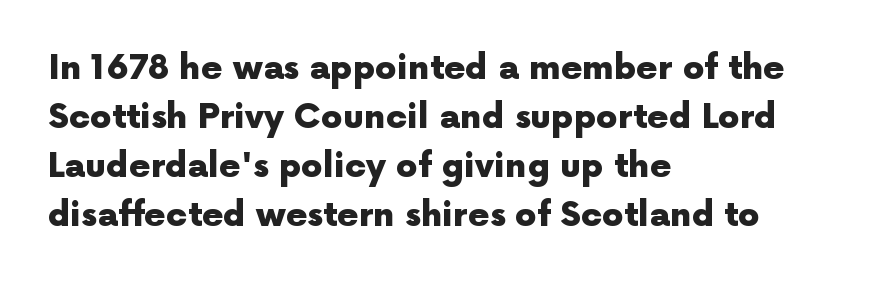
Q: Is the text bold? A: Yes.
Q: Is the text italic (slanted)? A: No, it is upright.
Q: Is the typeface a serif or a sans-serif typeface? A: Sans-serif.
Q: Is the text underlined? A: No.
Q: How is the paragraph aligned? A: Left-aligned.
Q: Is the spacing between letters normal or unusually wide? A: Normal.
Q: Is the spacing between lines tight, normal or loose? A: Normal.
Q: Width (condensed, normal, or wide)? A: Normal.
Q: x-height? A: Medium.
Q: Monospaced? A: No.
